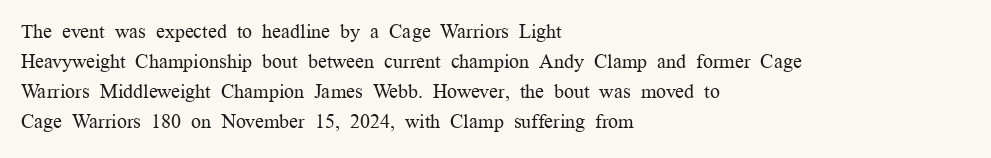
Q: Is the text bold? A: No.
Q: Is the text italic (slanted)? A: No, it is upright.
Q: Is the text underlined? A: No.
Q: How is the paragraph aligned? A: Left-aligned.
Q: Is the spacing between letters normal or unusually wide? A: Normal.
Q: Is the spacing between lines tight, normal or loose? A: Normal.
